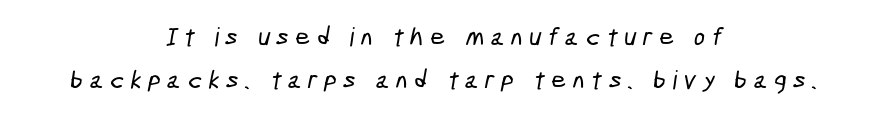
The face used here is rendered with a markedly widened letterfit. No word sits above an underline. How would I describe the line gaps? Plain and ordinary. Leftover space on each line is divided equally before and after the words.
